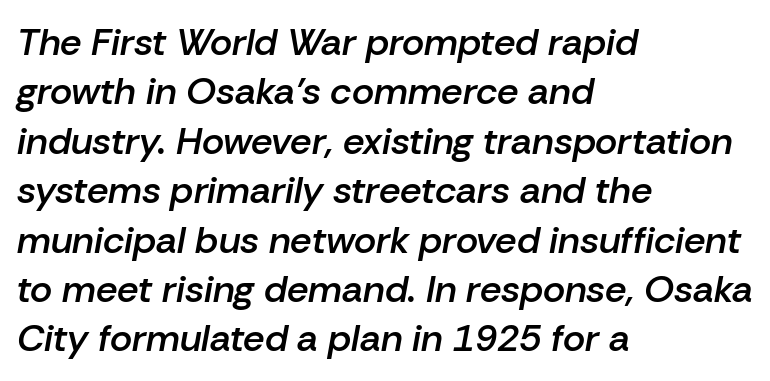
{"italic": "yes", "lean": "right", "slant_degrees": 10, "bold": "semi", "weight": "semibold", "width": "normal", "stroke_contrast": "low", "x_height": "medium", "monospaced": "no", "underline": "no", "align": "left", "line_spacing": "normal", "line_spacing_ratio": 1.3, "letter_spacing": "normal", "letter_spacing_em": 0.0, "glyph_px": 38}
